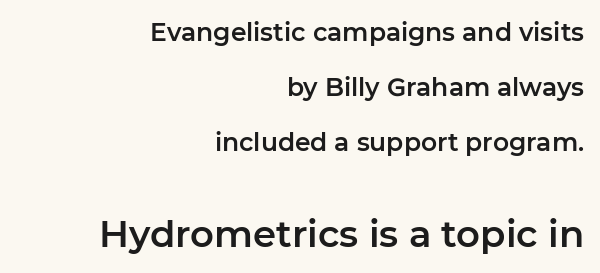
Q: Is the text italic (slanted)? A: No, it is upright.
Q: Is the typeface a serif or a sans-serif typeface? A: Sans-serif.
Q: Is the text underlined? A: No.
Q: How is the paragraph aligned? A: Right-aligned.
Q: Is the spacing between letters normal or unusually wide? A: Normal.
Q: Is the spacing between lines tight, normal or loose? A: Loose.
Q: Which block of text is set in a larger size, the first (top) or the second (bottom)? A: The second (bottom) one.
Q: Width (condensed, normal, or wide)? A: Normal.
Q: Stroke contrast? A: Low.
Q: x-height? A: Medium.
Q: Monospaced? A: No.
